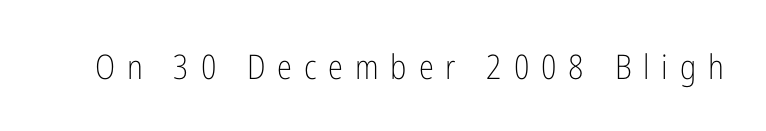
Q: Is the text bold? A: No.
Q: Is the text italic (slanted)? A: No, it is upright.
Q: Is the typeface a serif or a sans-serif typeface? A: Sans-serif.
Q: Is the text underlined? A: No.
Q: Is the spacing between letters normal or unusually wide? A: Unusually wide.
Q: Width (condensed, normal, or wide)? A: Condensed.
Q: Stroke contrast? A: Low.
Q: x-height? A: Medium.
Q: Monospaced? A: No.
